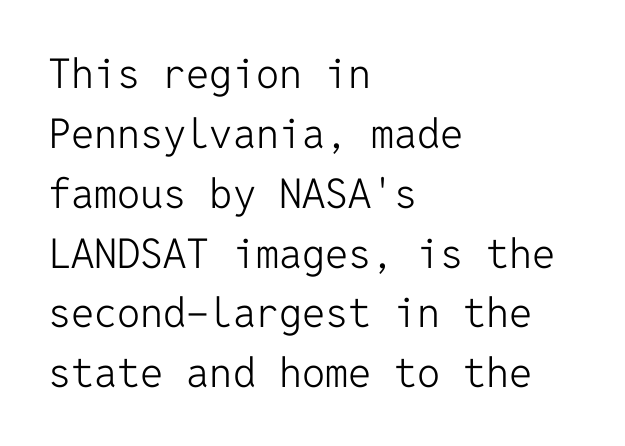
The image shows 41 px light sans-serif type, upright, monospaced; set left-aligned, normal line spacing (1.46x), normal letter spacing, not underlined; low stroke contrast and a medium x-height.
